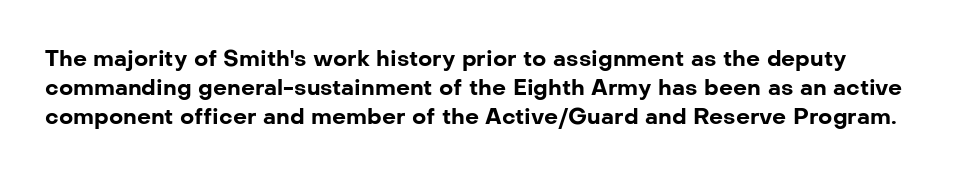
There is no visible air inserted between adjacent glyphs. The lines sit at an ordinary, default distance from one another. The foot of each line stays bare and open. The specimen reads as upright at a glance. Look at the stroke-to-counter ratio: heavy, a bold.
